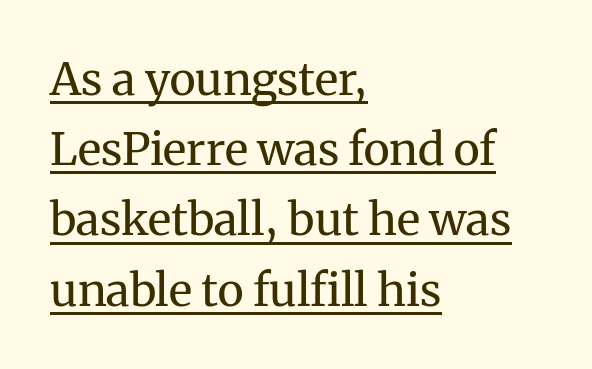
In terms of posture, this sample is upright. Underline: present. All the whitespace from short lines collects on the right. The face looks like a standard text weight, possibly lighter. Line spacing here is normal.
